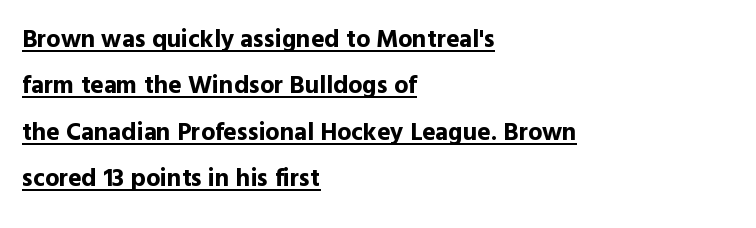
The compositor pushed each line to the left boundary. Weight check: bold — yes, fully. The specimen reads as upright at a glance. Descenders here cross a horizontal rule under the line.
